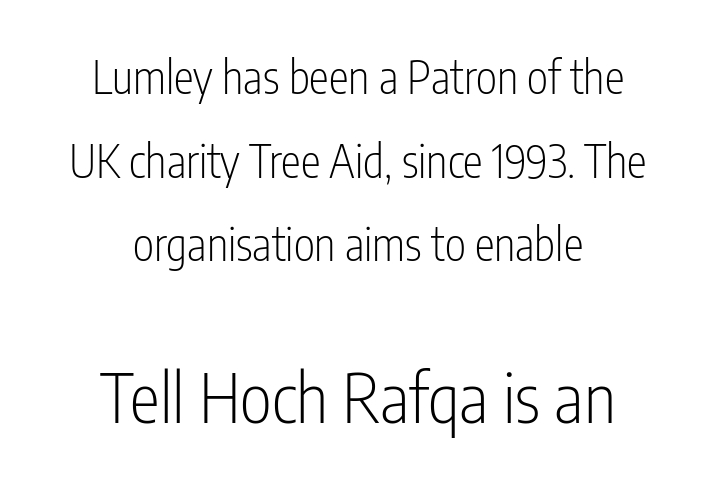
The image shows 68 px light, condensed sans-serif type, upright; set centered, line spacing 1.86x, normal letter spacing, not underlined; the second (bottom) block is 1.51x larger; low stroke contrast and a medium x-height.
